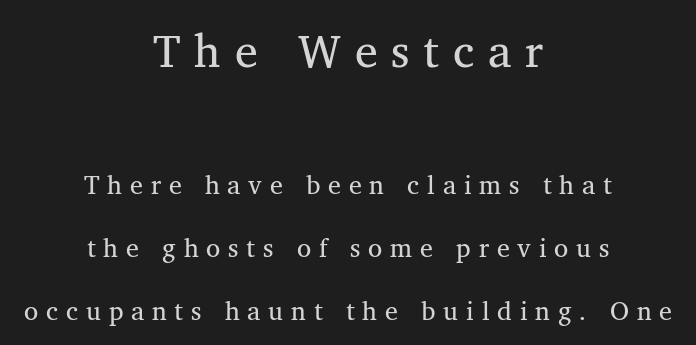
Q: Is the text italic (slanted)? A: No, it is upright.
Q: Is the typeface a serif or a sans-serif typeface? A: Serif.
Q: Is the text underlined? A: No.
Q: How is the paragraph aligned? A: Centered.
Q: Is the spacing between letters normal or unusually wide? A: Unusually wide.
Q: Is the spacing between lines tight, normal or loose? A: Loose.
Q: Which block of text is set in a larger size, the first (top) or the second (bottom)? A: The first (top) one.
Q: Width (condensed, normal, or wide)? A: Normal.
Q: Stroke contrast? A: Medium.
Q: x-height? A: Medium.
Q: Monospaced? A: No.
